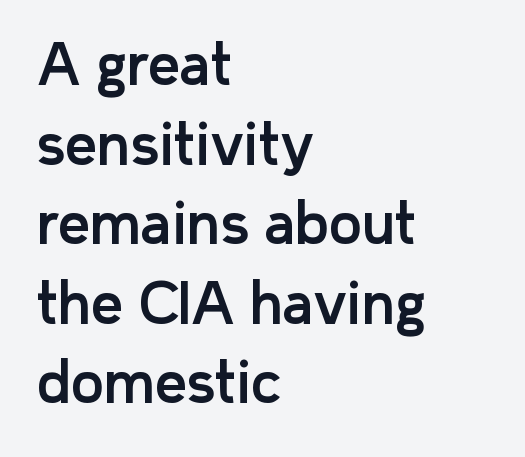
Italic? Not at all — the glyphs are vertical. Short and long lines alike share a common starting point at left. The horizontal fit of the characters is conventional and even. The rendering uses a moderate line-height, typical for paragraphs. The string is rendered with underlining switched off.
